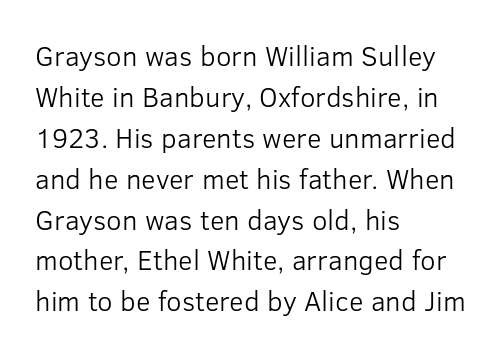
Words appear dense and cohesive because spacing is normal. Line beginnings align vertically; line endings do not. Baseline-to-baseline distance is the conventional proportion of letter height. Stroke thickness stays within the range of a standard reading face or lighter. The glyphs in this specimen are sans serif. The space beneath each line is pristine and unruled.
